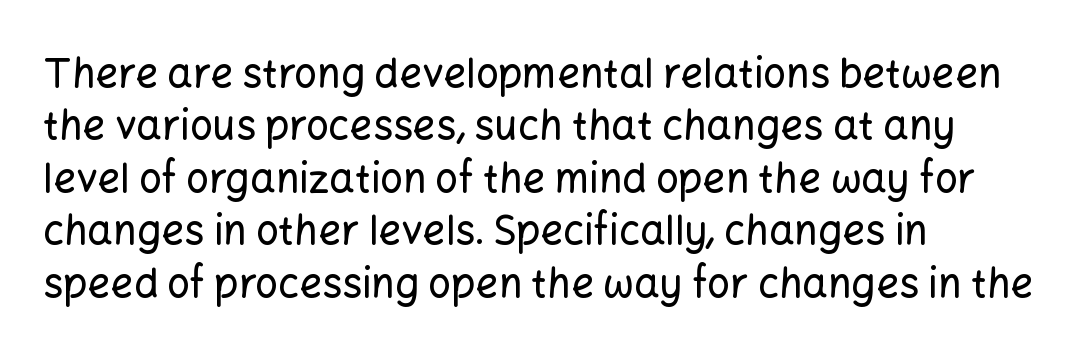
The image shows 40 px sans-serif type, upright; set left-aligned, normal line spacing (1.31x), normal letter spacing, not underlined; low stroke contrast and a medium x-height.
